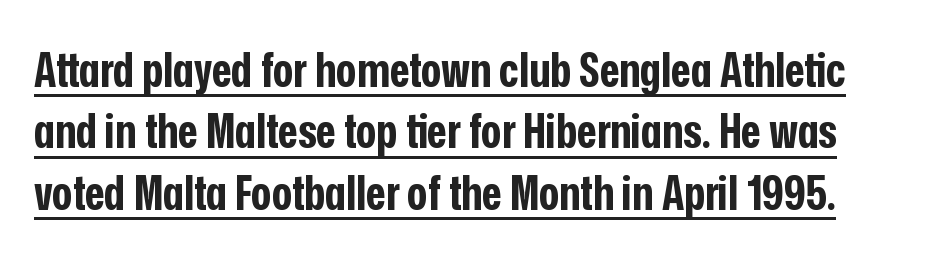
{"serif": "no", "italic": "no", "bold": "yes", "weight": "bold", "width": "condensed", "stroke_contrast": "low", "x_height": "medium", "monospaced": "no", "underline": "yes", "line_spacing": "normal", "line_spacing_ratio": 1.28, "letter_spacing": "normal", "letter_spacing_em": 0.0, "glyph_px": 48}
